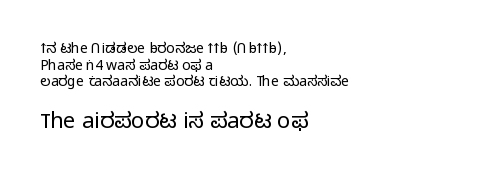
Q: Is the text bold? A: No.
Q: Is the text italic (slanted)? A: No, it is upright.
Q: Is the text underlined? A: No.
Q: How is the paragraph aligned? A: Left-aligned.
Q: Is the spacing between letters normal or unusually wide? A: Normal.
Q: Which block of text is set in a larger size, the first (top) or the second (bottom)? A: The second (bottom) one.
